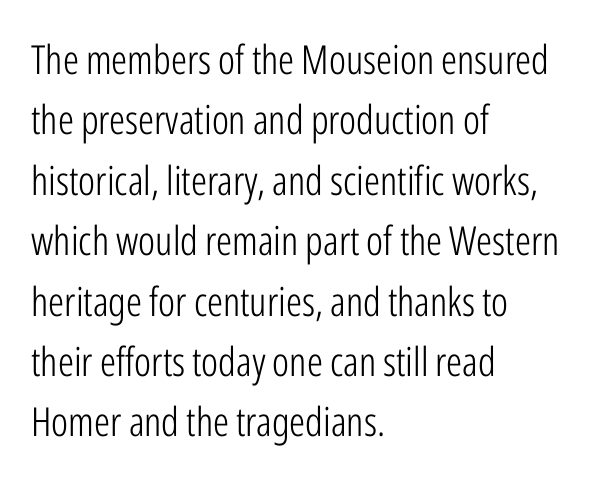
The image shows 40 px light, condensed sans-serif type, upright; set left-aligned, normal line spacing (1.51x), normal letter spacing, not underlined; low stroke contrast and a medium x-height.
